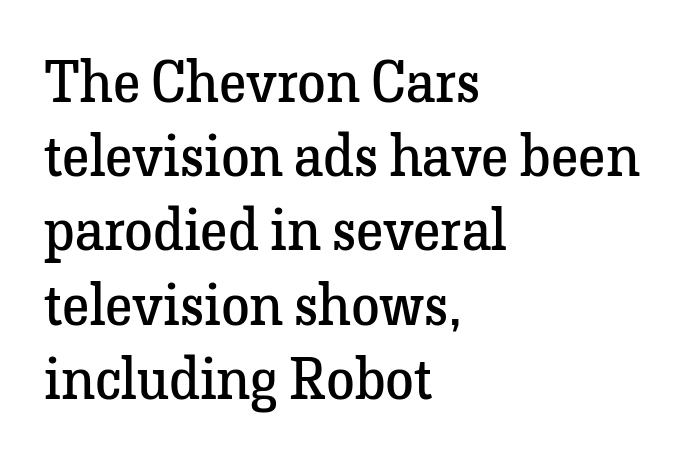
Q: Is the text bold? A: No.
Q: Is the text italic (slanted)? A: No, it is upright.
Q: Is the typeface a serif or a sans-serif typeface? A: Serif.
Q: Is the text underlined? A: No.
Q: How is the paragraph aligned? A: Left-aligned.
Q: Is the spacing between letters normal or unusually wide? A: Normal.
Q: Is the spacing between lines tight, normal or loose? A: Normal.
Q: Width (condensed, normal, or wide)? A: Normal.
Q: Stroke contrast? A: Low.
Q: x-height? A: Medium.
Q: Monospaced? A: No.
